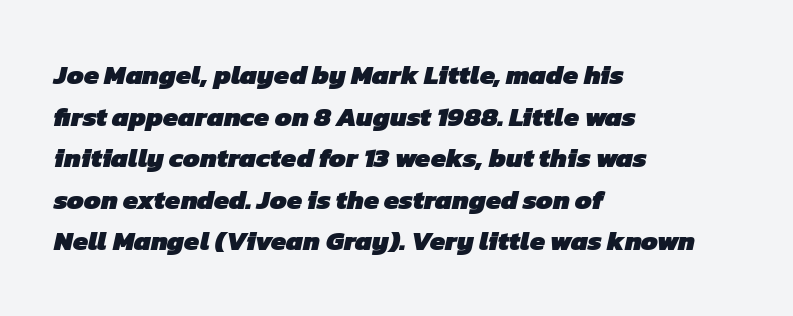
{"bold": "yes", "underline": "no", "align": "left", "line_spacing": "normal", "line_spacing_ratio": 1.54, "letter_spacing": "normal", "letter_spacing_em": 0.0, "glyph_px": 27}
